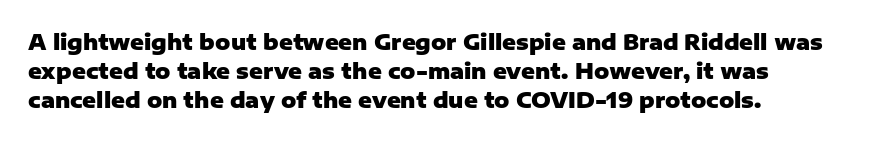
Q: Is the text bold? A: Yes.
Q: Is the text italic (slanted)? A: No, it is upright.
Q: Is the text underlined? A: No.
Q: How is the paragraph aligned? A: Left-aligned.
Q: Is the spacing between letters normal or unusually wide? A: Normal.
Q: Is the spacing between lines tight, normal or loose? A: Normal.
